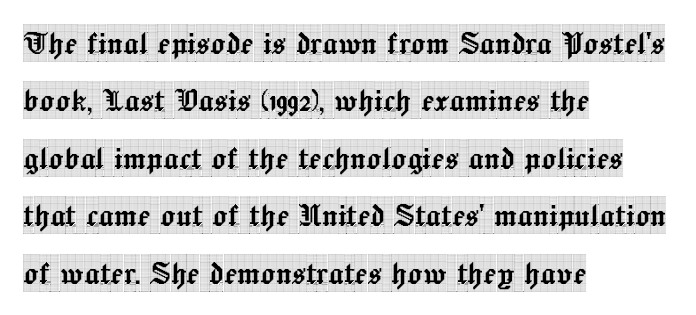
{"serif": "yes", "italic": "no", "width": "condensed", "x_height": "large", "monospaced": "no", "underline": "no", "align": "left", "line_spacing": "normal", "line_spacing_ratio": 1.51, "letter_spacing": "normal", "letter_spacing_em": 0.0, "glyph_px": 38}
